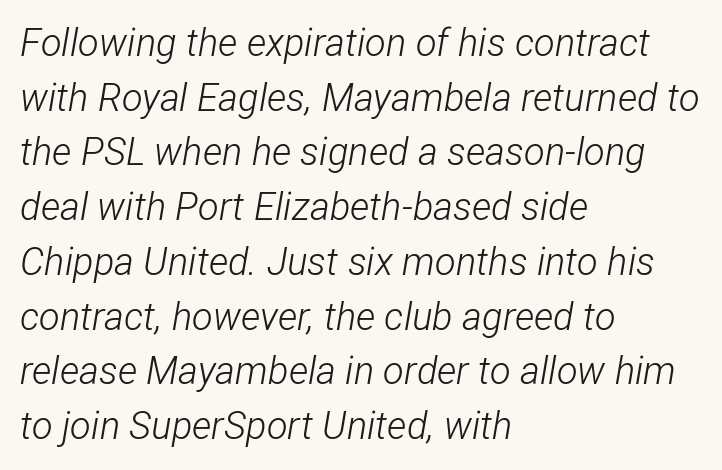
{"italic": "yes", "lean": "right", "slant_degrees": 12, "bold": "no", "weight": "light", "width": "condensed", "stroke_contrast": "low", "x_height": "medium", "monospaced": "no", "underline": "no", "align": "left", "line_spacing": "normal", "line_spacing_ratio": 1.44, "letter_spacing": "normal", "letter_spacing_em": 0.0, "glyph_px": 38}
